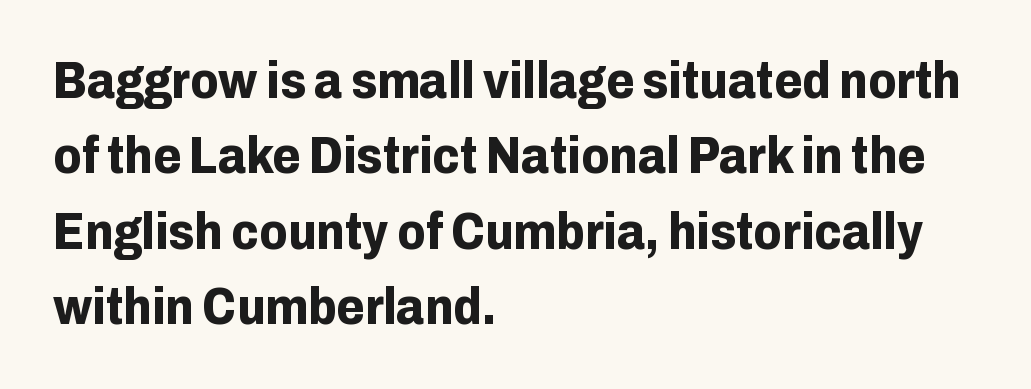
{"serif": "no", "italic": "no", "bold": "yes", "weight": "bold", "width": "normal", "stroke_contrast": "low", "x_height": "medium", "monospaced": "no", "underline": "no", "align": "left", "line_spacing": "normal", "line_spacing_ratio": 1.48, "letter_spacing": "normal", "letter_spacing_em": 0.0, "glyph_px": 51}
